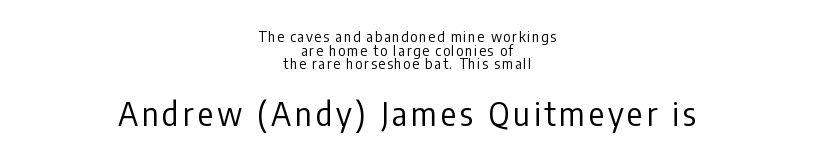
{"serif": "no", "italic": "no", "bold": "no", "weight": "regular", "width": "condensed", "stroke_contrast": "low", "x_height": "medium", "monospaced": "no", "underline": "no", "align": "center", "line_spacing": "tight", "line_spacing_ratio": 0.97, "larger_block": "second", "size_ratio": 2.29, "glyph_px": 32}
